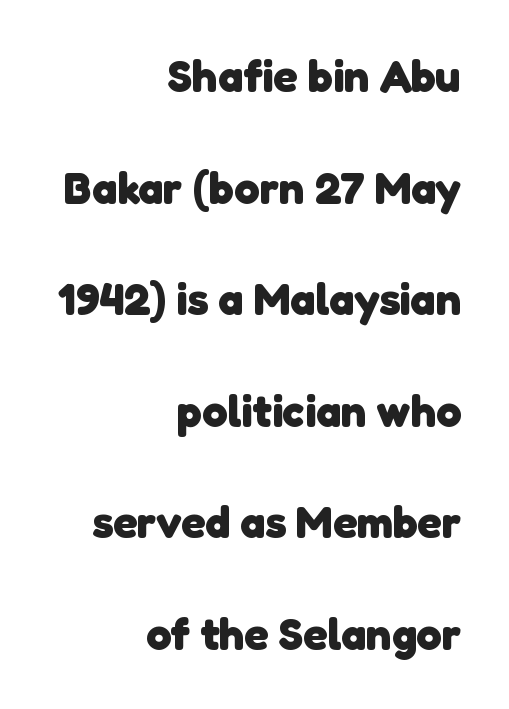
{"serif": "no", "bold": "yes", "weight": "heavy", "width": "normal", "stroke_contrast": "low", "x_height": "medium", "monospaced": "no", "underline": "no", "align": "right", "line_spacing": "loose", "line_spacing_ratio": 2.48, "letter_spacing": "normal", "letter_spacing_em": 0.0, "glyph_px": 45}
